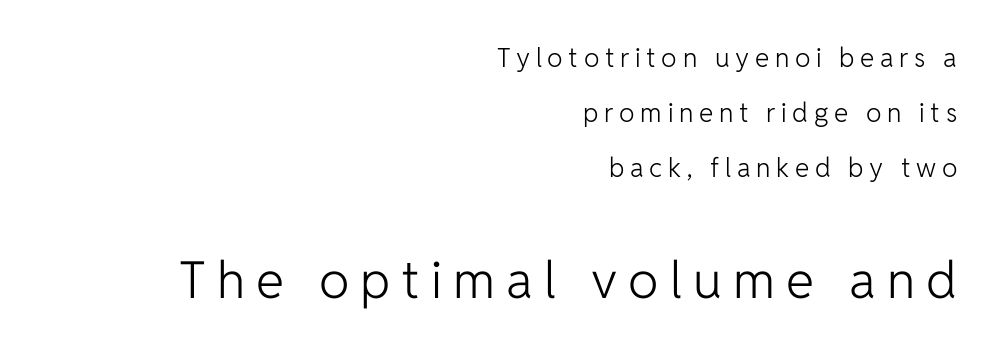
Reading top to bottom, the characters get bigger at the block break. Rendered with straight, roman letterforms. Nothing sits at the stroke ends, so this counts as sans-serif. Glyph-to-glyph distance is far greater than everyday printed text. The text block is weighted toward the right margin, trailing off unevenly leftward.
